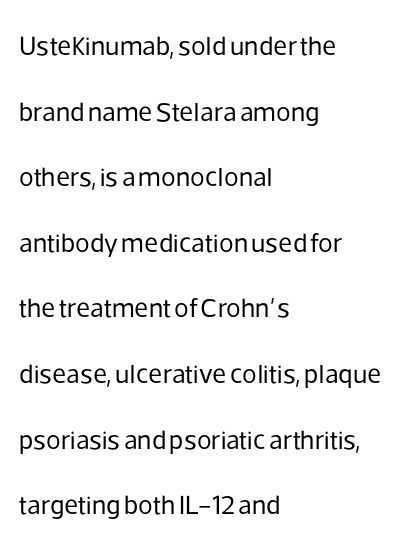
{"italic": "no", "bold": "no", "underline": "no", "align": "left", "line_spacing": "loose", "line_spacing_ratio": 2.43, "letter_spacing": "normal", "letter_spacing_em": 0.0, "glyph_px": 27}
